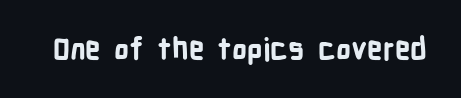
{"serif": "no", "italic": "no", "bold": "yes", "weight": "bold", "width": "condensed", "stroke_contrast": "low", "x_height": "medium", "monospaced": "no", "underline": "no", "letter_spacing": "normal", "letter_spacing_em": 0.0, "glyph_px": 30}
